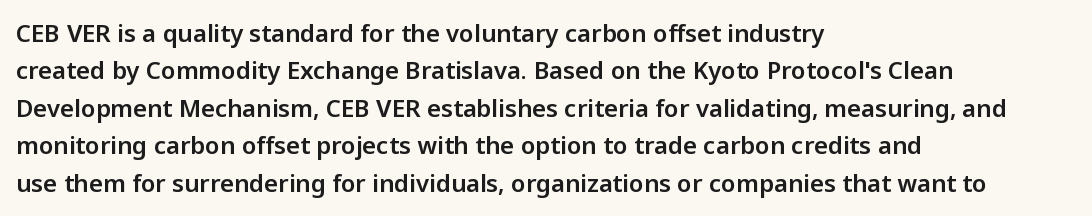
{"italic": "no", "underline": "no", "align": "left", "line_spacing": "normal", "line_spacing_ratio": 1.56, "letter_spacing": "normal", "letter_spacing_em": 0.0, "glyph_px": 24}
